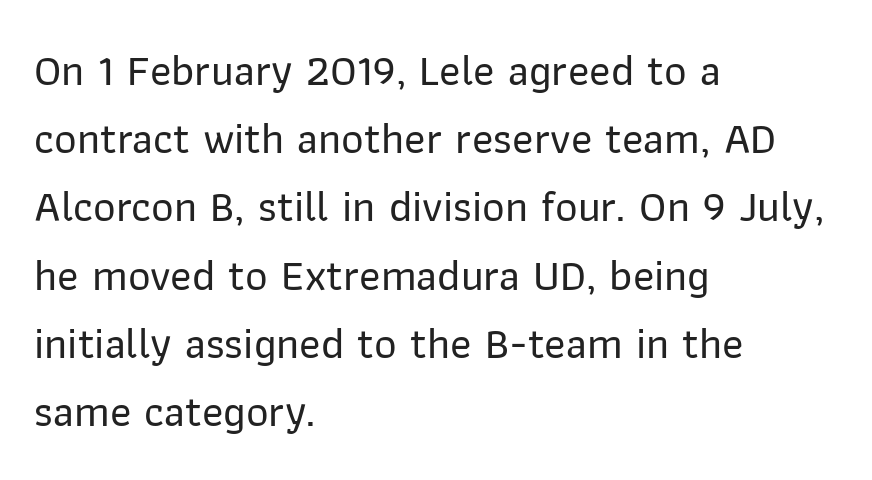
This rendering leaves character spacing at its baseline value. Is this a fixed-width face? No — the glyphs have proportional, varying widths. Designer's note — italics off, roman on. The setting favours the left margin, as ordinary paragraphs usually do. The rows are spaced the way most documents space them. The glyphs are unaccompanied by any horizontal stroke below them.
